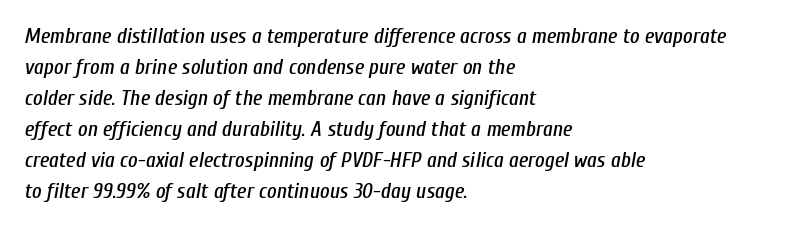
The image shows 21 px text type, italic (leaning right); set left-aligned, normal line spacing (1.48x), normal letter spacing, not underlined.
